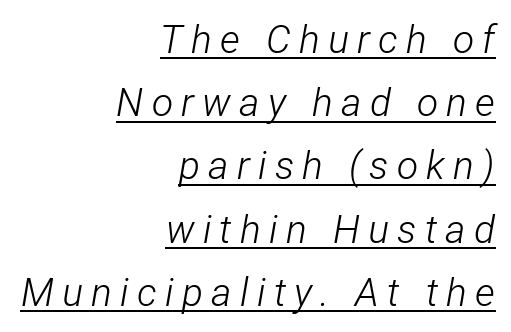
You could not count columns in this text — the font is proportionally spaced. Whoever set this chose a conventional vertical rhythm. Tracking value appears strongly positive — letters spread wide. Is the type heavy? It reads as light-to-regular instead.
